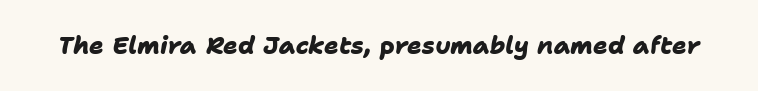
Standard letterfit; no display-style spreading of the glyphs. What weight is shown? A full bold with thick strokes. Has an underline been added? It has not.
